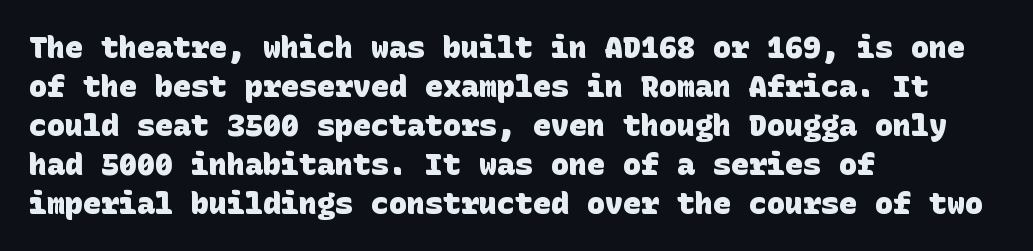
{"serif": "no", "bold": "yes", "weight": "heavy", "width": "normal", "stroke_contrast": "low", "x_height": "large", "underline": "no", "align": "left", "line_spacing": "normal", "line_spacing_ratio": 1.3, "letter_spacing": "normal", "letter_spacing_em": 0.0, "glyph_px": 30}
